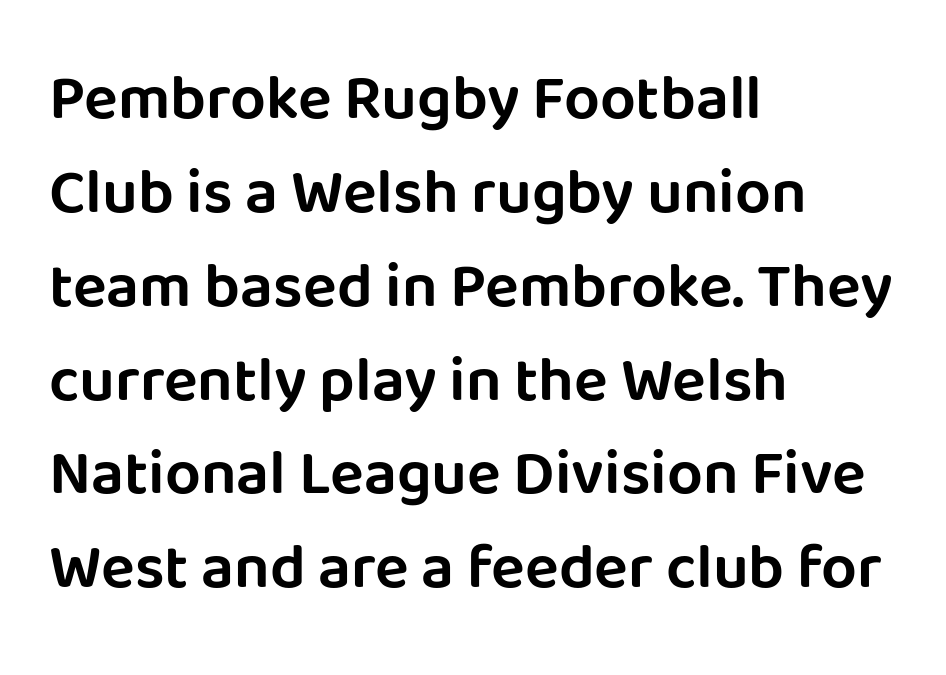
To sum up the face: it is a sans, with no serifs. Students, observe: this is what conventionally led text looks like. These lines are rendered in a variable-pitch font. In terms of letterspacing, this is plain default setting. No italicization has been applied; the sample stays upright.
